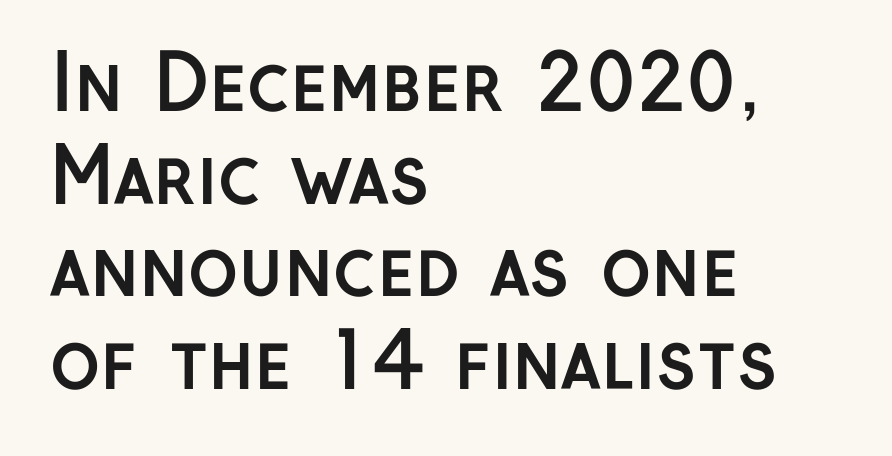
Q: Is the text bold? A: Yes.
Q: Is the text italic (slanted)? A: No, it is upright.
Q: Is the typeface a serif or a sans-serif typeface? A: Sans-serif.
Q: Is the text underlined? A: No.
Q: How is the paragraph aligned? A: Left-aligned.
Q: Is the spacing between letters normal or unusually wide? A: Normal.
Q: Width (condensed, normal, or wide)? A: Normal.
Q: Stroke contrast? A: Low.
Q: x-height? A: Medium.
Q: Monospaced? A: No.
